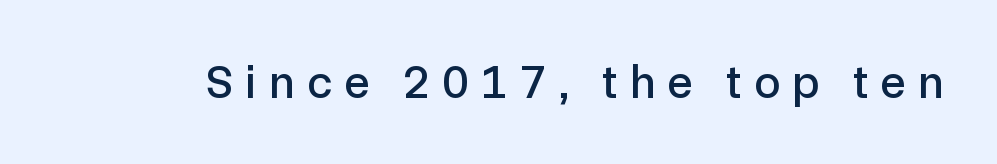
Q: Is the text italic (slanted)? A: No, it is upright.
Q: Is the typeface a serif or a sans-serif typeface? A: Sans-serif.
Q: Is the text underlined? A: No.
Q: Is the spacing between letters normal or unusually wide? A: Unusually wide.
Q: Width (condensed, normal, or wide)? A: Normal.
Q: x-height? A: Medium.
Q: Monospaced? A: No.
